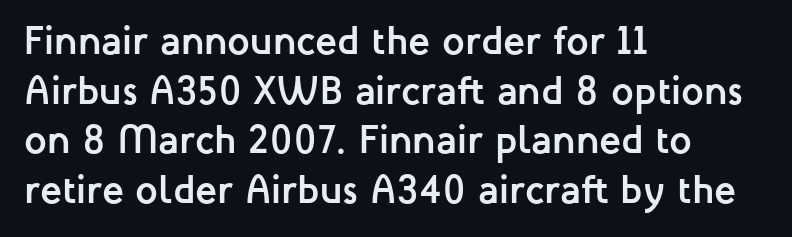
This is sans-serif lettering, the kind often seen on screens and signage. It's the straight-up-and-down kind of type. Pretty heavy lettering here — definitely bold. The words here are not underlined. The letters advance in unequal steps, a hallmark of proportional type.
